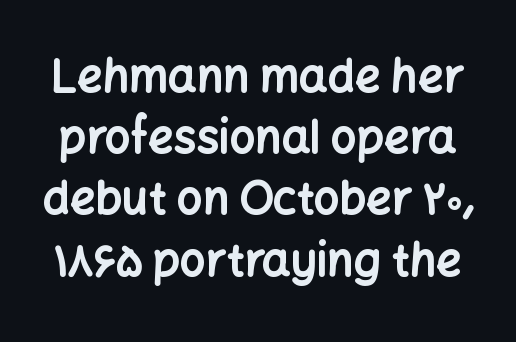
{"serif": "no", "italic": "no", "bold": "yes", "weight": "bold", "width": "normal", "stroke_contrast": "low", "x_height": "medium", "monospaced": "no", "underline": "no", "line_spacing": "normal", "line_spacing_ratio": 1.36, "letter_spacing": "normal", "letter_spacing_em": 0.0, "glyph_px": 45}
